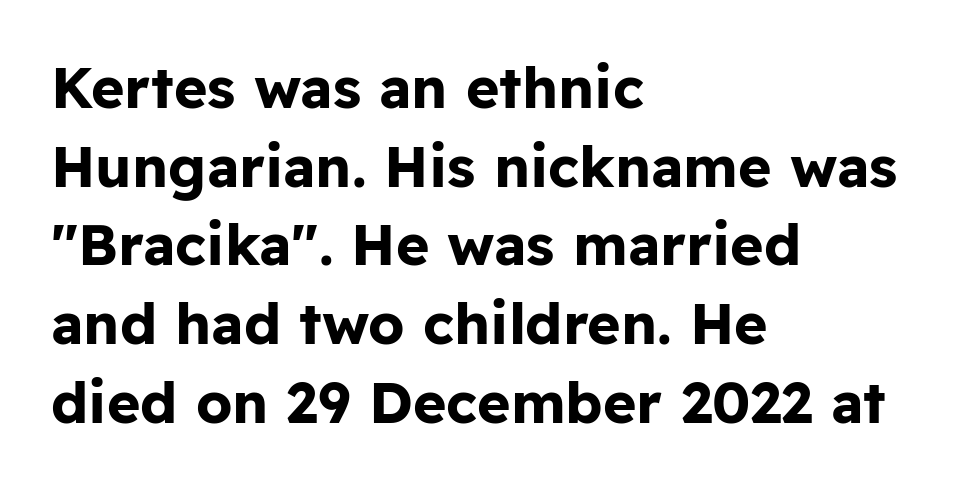
Q: Is the text bold? A: Yes.
Q: Is the text italic (slanted)? A: No, it is upright.
Q: Is the typeface a serif or a sans-serif typeface? A: Sans-serif.
Q: Is the text underlined? A: No.
Q: How is the paragraph aligned? A: Left-aligned.
Q: Is the spacing between letters normal or unusually wide? A: Normal.
Q: Is the spacing between lines tight, normal or loose? A: Normal.
Q: Width (condensed, normal, or wide)? A: Normal.
Q: Stroke contrast? A: Low.
Q: x-height? A: Medium.
Q: Monospaced? A: No.
